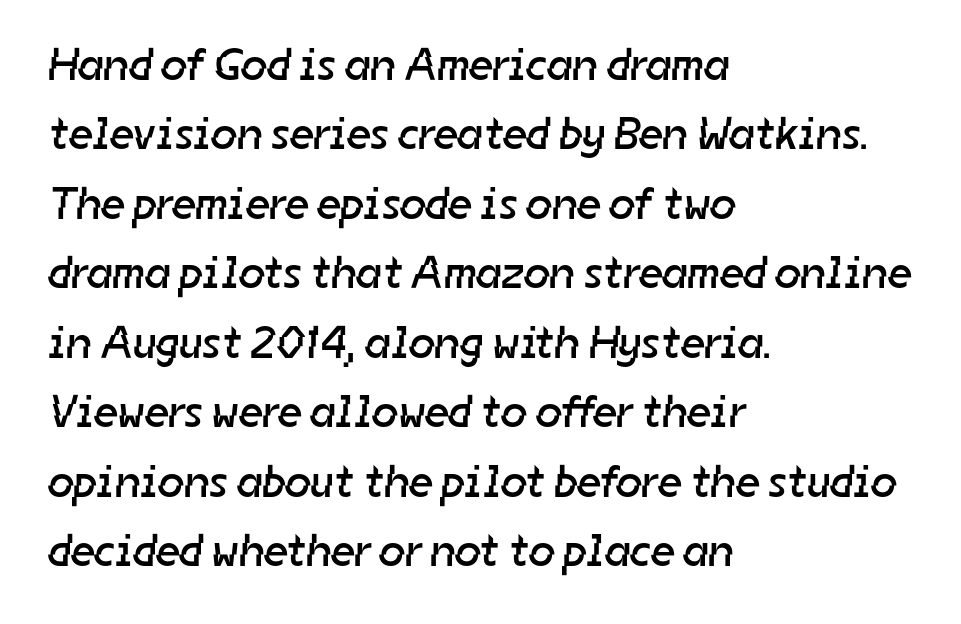
Q: Is the text bold? A: No.
Q: Is the typeface a serif or a sans-serif typeface? A: Sans-serif.
Q: Is the text underlined? A: No.
Q: How is the paragraph aligned? A: Left-aligned.
Q: Is the spacing between letters normal or unusually wide? A: Normal.
Q: Is the spacing between lines tight, normal or loose? A: Normal.
Q: Width (condensed, normal, or wide)? A: Normal.
Q: Stroke contrast? A: Low.
Q: x-height? A: Medium.
Q: Monospaced? A: No.
